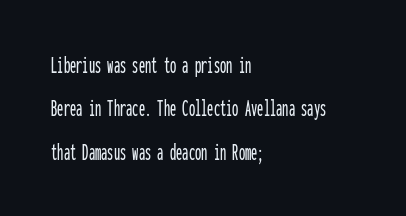
This rendering features lettering with no underline. Honestly, the letter spacing is just normal — you wouldn't notice it. Visually the block forms a straight wall on the left and a jagged coastline on the right. Upright lettering throughout.
